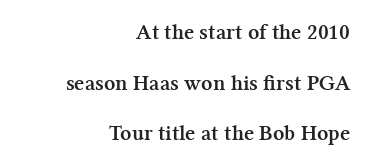
The image shows 22 px bold type, upright; set right-aligned, loose line spacing (2.3x), normal letter spacing, not underlined.
